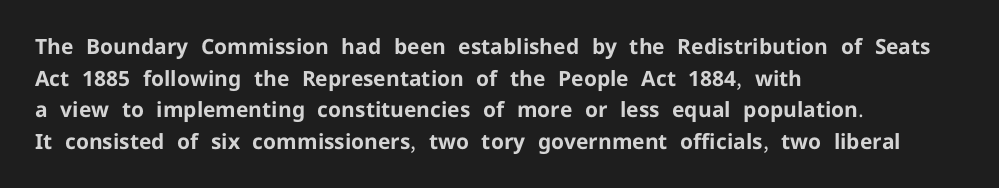
{"italic": "no", "bold": "yes", "underline": "no", "align": "left", "line_spacing": "normal", "line_spacing_ratio": 1.51, "letter_spacing": "normal", "letter_spacing_em": 0.0, "glyph_px": 21}
